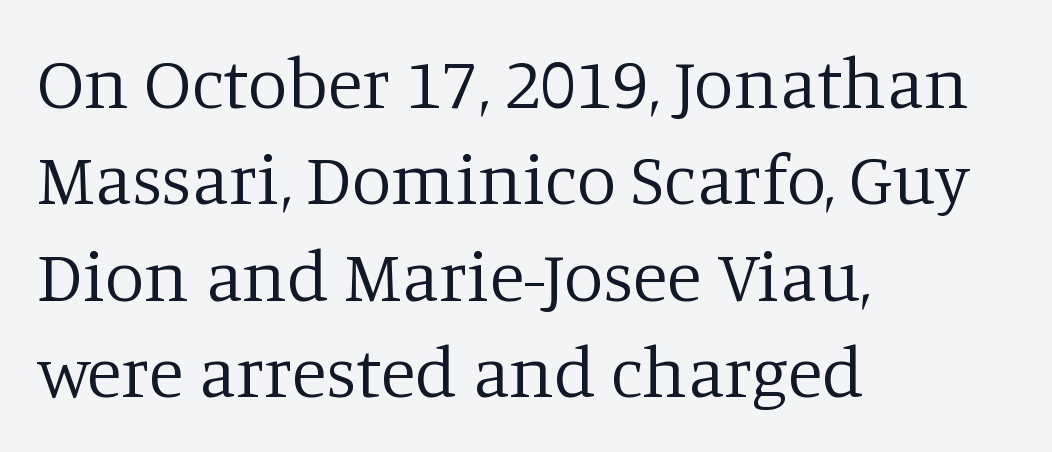
The image shows 72 px regular-weight serif type, upright; set left-aligned, normal line spacing (1.34x), normal letter spacing, not underlined; low stroke contrast and a large x-height.
